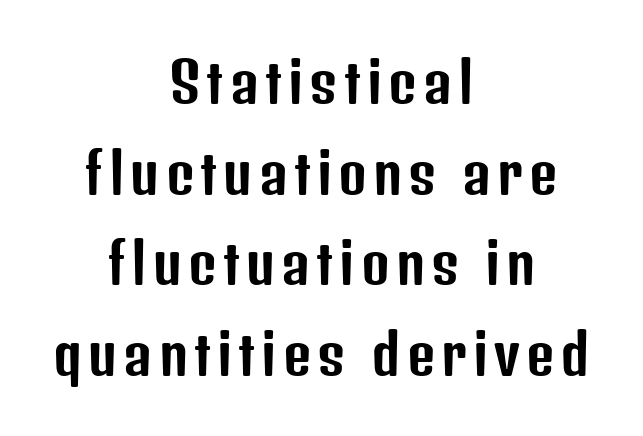
Q: Is the text italic (slanted)? A: No, it is upright.
Q: Is the typeface a serif or a sans-serif typeface? A: Sans-serif.
Q: Is the text underlined? A: No.
Q: How is the paragraph aligned? A: Centered.
Q: Is the spacing between lines tight, normal or loose? A: Normal.
Q: Width (condensed, normal, or wide)? A: Condensed.
Q: Stroke contrast? A: Low.
Q: x-height? A: Medium.
Q: Monospaced? A: No.
